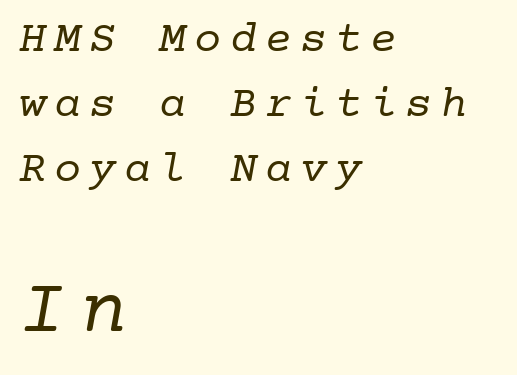
Q: Is the text bold? A: No.
Q: Is the typeface a serif or a sans-serif typeface? A: Serif.
Q: Is the text underlined? A: No.
Q: How is the paragraph aligned? A: Left-aligned.
Q: Is the spacing between lines tight, normal or loose? A: Normal.
Q: Which block of text is set in a larger size, the first (top) or the second (bottom)? A: The second (bottom) one.
Q: Width (condensed, normal, or wide)? A: Normal.
Q: Stroke contrast? A: Low.
Q: x-height? A: Medium.
Q: Monospaced? A: Yes.
